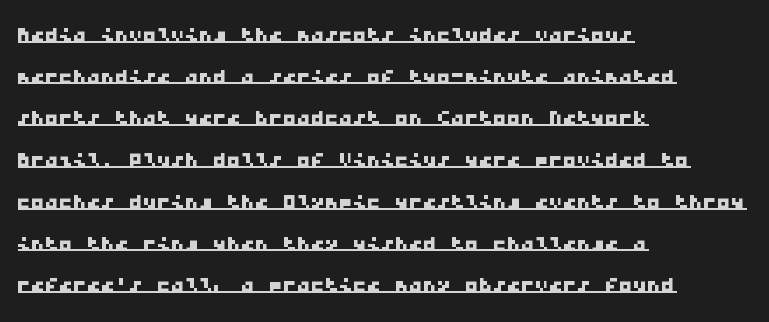
No feet cap the strokes, marking this as sans-serif type. Caption: lettering with a line underneath. Each letter, wide or thin by design, is forced into the same width here. The compositor pushed each line to the left boundary. Between one letter and the next there's only the usual sliver of space. One glance says typical: line gaps are just what's usual.
